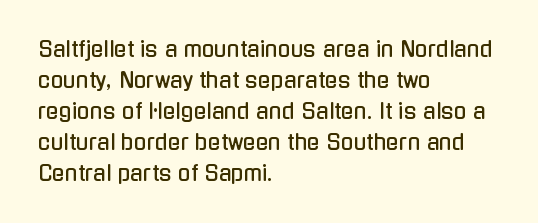
{"italic": "no", "underline": "no", "align": "left", "line_spacing": "normal", "line_spacing_ratio": 1.48, "letter_spacing": "normal", "letter_spacing_em": 0.0, "glyph_px": 21}
